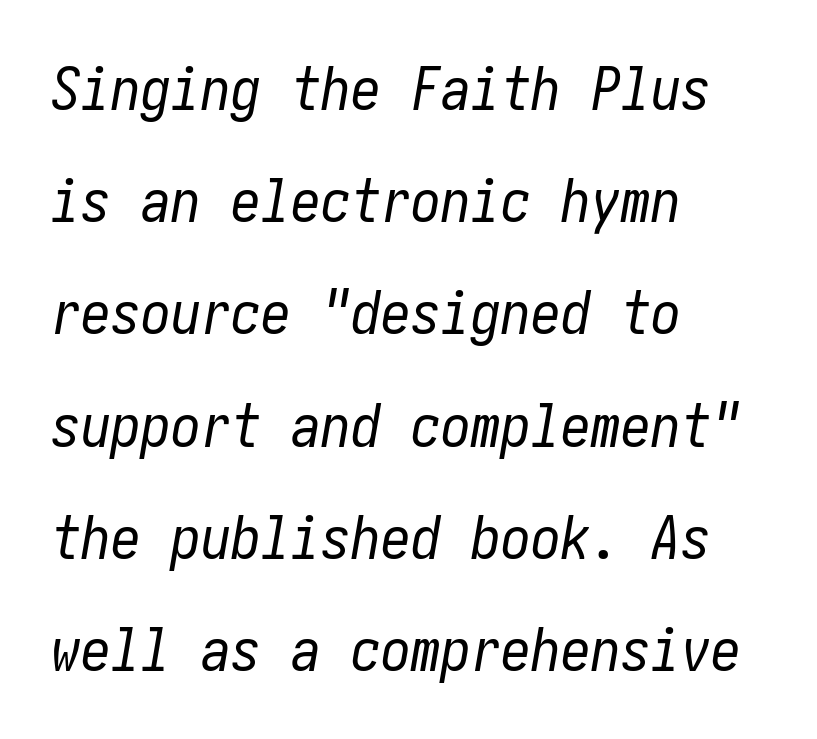
The image shows 60 px regular-weight, condensed type, italic (leaning right); set left-aligned, line spacing 1.87x, normal letter spacing, not underlined; low stroke contrast and a medium x-height.
